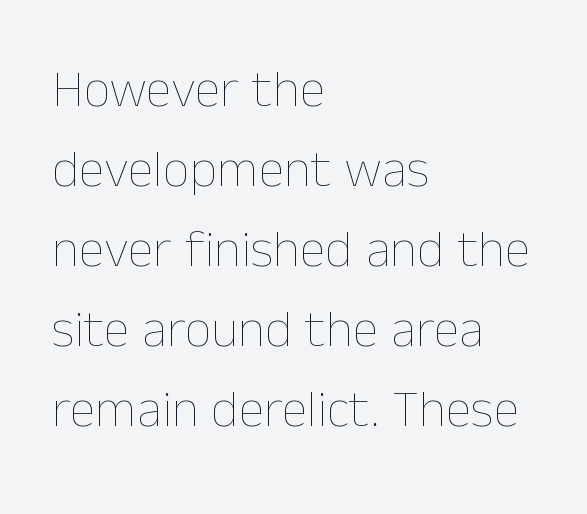
Q: Is the text bold? A: No.
Q: Is the text italic (slanted)? A: No, it is upright.
Q: Is the text underlined? A: No.
Q: How is the paragraph aligned? A: Left-aligned.
Q: Is the spacing between letters normal or unusually wide? A: Normal.
Q: Is the spacing between lines tight, normal or loose? A: Normal.
Q: Width (condensed, normal, or wide)? A: Normal.
Q: Stroke contrast? A: Low.
Q: x-height? A: Medium.
Q: Monospaced? A: No.
